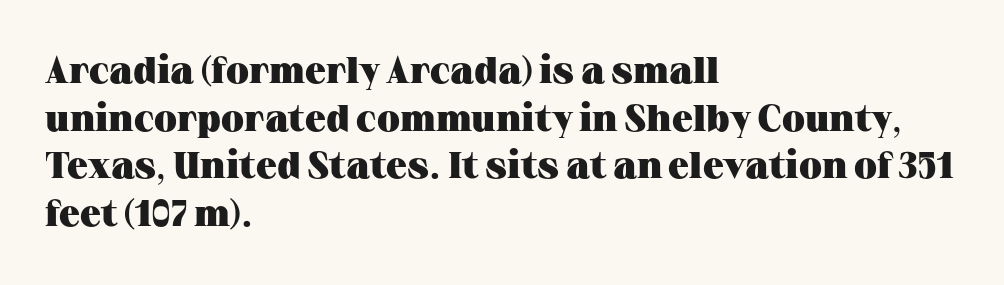
Q: Is the text bold? A: Yes.
Q: Is the text italic (slanted)? A: No, it is upright.
Q: Is the typeface a serif or a sans-serif typeface? A: Serif.
Q: Is the text underlined? A: No.
Q: How is the paragraph aligned? A: Left-aligned.
Q: Is the spacing between letters normal or unusually wide? A: Normal.
Q: Is the spacing between lines tight, normal or loose? A: Normal.
Q: Width (condensed, normal, or wide)? A: Wide.
Q: Stroke contrast? A: Medium.
Q: x-height? A: Medium.
Q: Monospaced? A: No.
